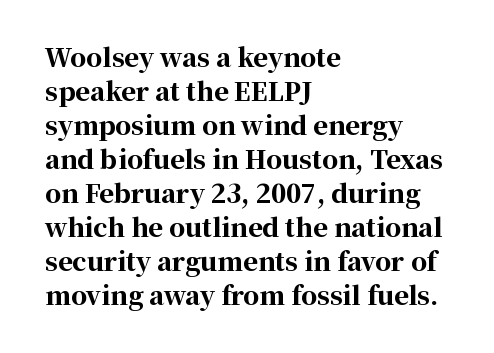
{"italic": "no", "bold": "yes", "underline": "no", "align": "left", "line_spacing": "normal", "line_spacing_ratio": 1.36, "letter_spacing": "normal", "letter_spacing_em": 0.0, "glyph_px": 25}
